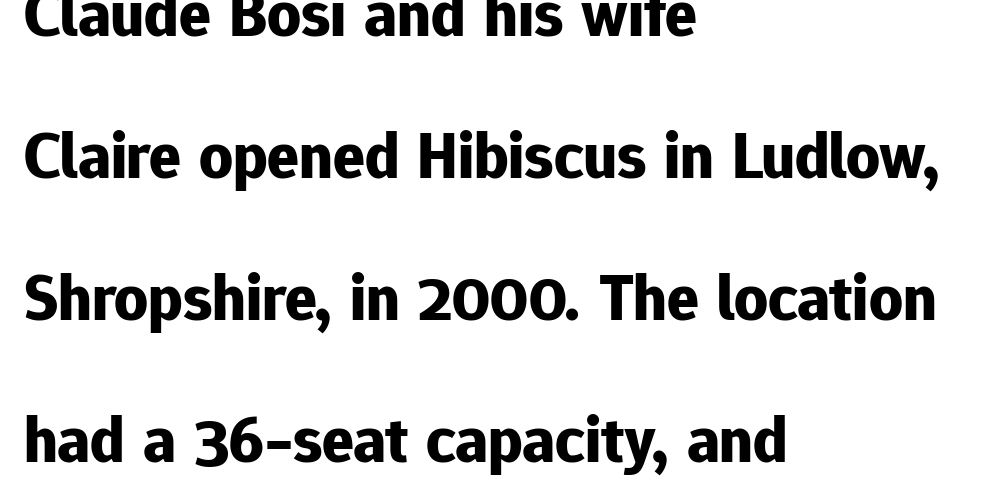
The area under the type is left untouched. These lines stack with their left ends in a neat column. Heavy, bold letterforms. Is there much room between lines? Yes — plenty of vertical air separates them. No extra tracking has been applied to these lines. Does the type have serifs? No, each stem ends abruptly.
